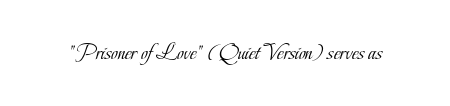
Q: Is the text bold? A: No.
Q: Is the text italic (slanted)? A: Yes.
Q: Is the text underlined? A: No.
Q: Is the spacing between letters normal or unusually wide? A: Normal.
